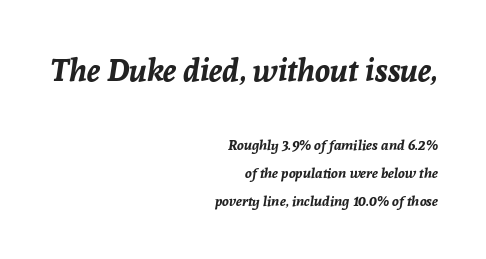
Q: Is the text bold? A: Yes.
Q: Is the text italic (slanted)? A: Yes, it leans right by about 8 degrees.
Q: Is the text underlined? A: No.
Q: How is the paragraph aligned? A: Right-aligned.
Q: Is the spacing between letters normal or unusually wide? A: Normal.
Q: Is the spacing between lines tight, normal or loose? A: Loose.
Q: Which block of text is set in a larger size, the first (top) or the second (bottom)? A: The first (top) one.
Q: Width (condensed, normal, or wide)? A: Normal.
Q: Stroke contrast? A: Low.
Q: x-height? A: Medium.
Q: Monospaced? A: No.
